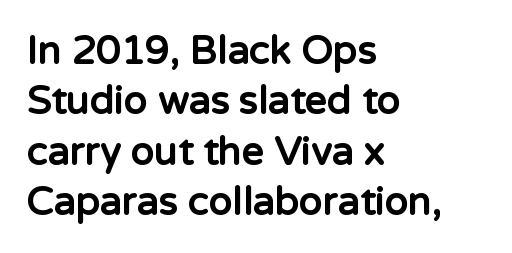
The image shows 39 px bold sans-serif type, upright; set left-aligned, normal line spacing (1.29x), normal letter spacing, not underlined; low stroke contrast and a medium x-height.
